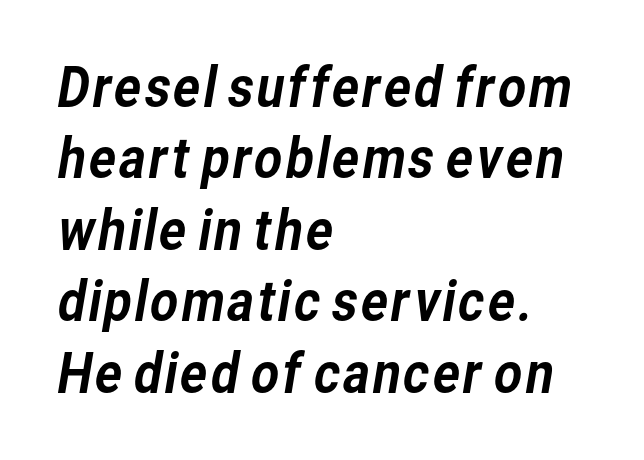
Q: Is the typeface a serif or a sans-serif typeface? A: Sans-serif.
Q: Is the text underlined? A: No.
Q: How is the paragraph aligned? A: Left-aligned.
Q: Is the spacing between letters normal or unusually wide? A: Normal.
Q: Is the spacing between lines tight, normal or loose? A: Normal.
Q: Width (condensed, normal, or wide)? A: Normal.
Q: Stroke contrast? A: Low.
Q: x-height? A: Medium.
Q: Monospaced? A: No.
